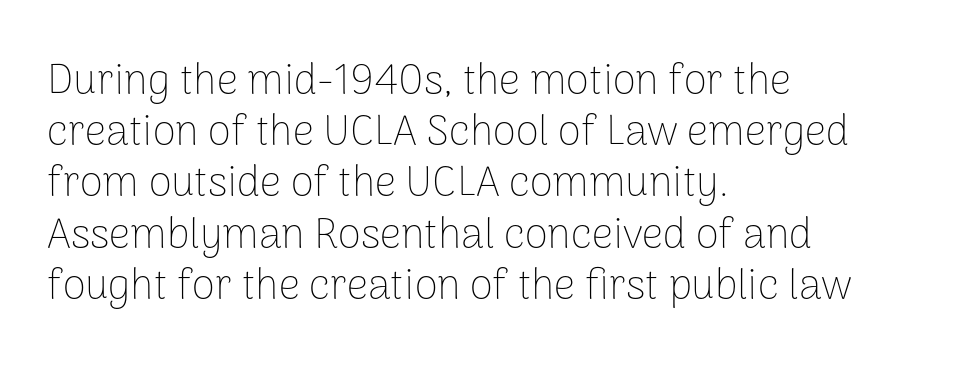
The image shows 42 px thin sans-serif type, upright; set left-aligned, line spacing 1.22x, normal letter spacing, not underlined; low stroke contrast and a medium x-height.
